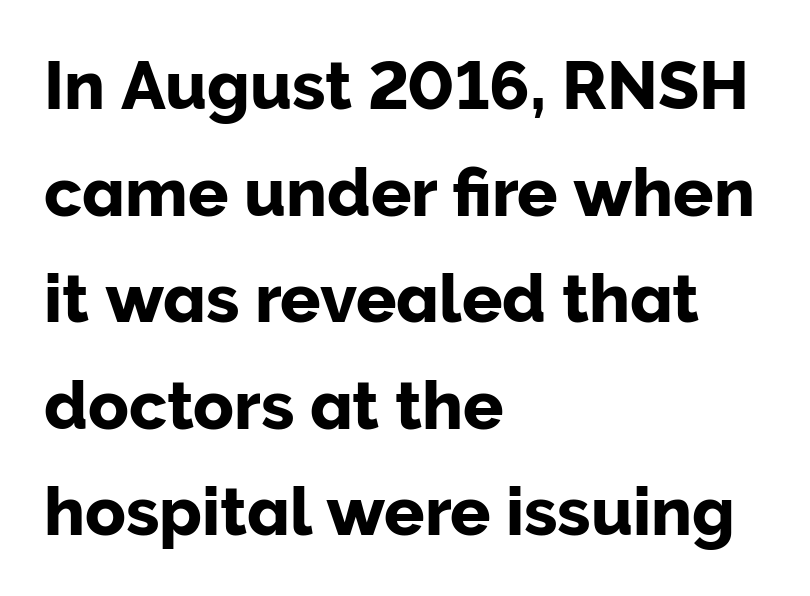
Rows of type keep a routine distance in the vertical direction. Ascenders rise straight up at ninety degrees. Only glyphs here, with clear space below each row. Words appear dense and cohesive because spacing is normal. Here the designer chose a conventional face with non-uniform glyph widths.
